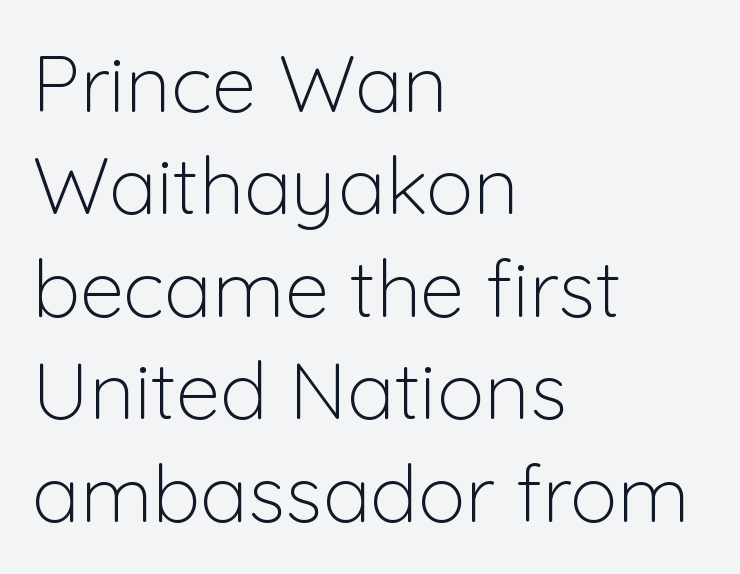
The image shows 80 px light sans-serif type, upright; set left-aligned, normal line spacing (1.28x), normal letter spacing, not underlined; low stroke contrast and a medium x-height.
